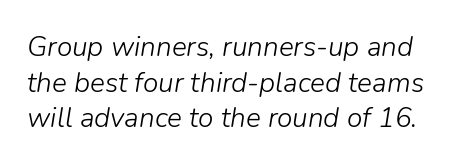
The image shows 28 px light type, italic (leaning right); set normal line spacing (1.27x), normal letter spacing, not underlined; low stroke contrast and a medium x-height.
